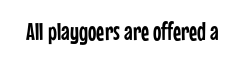
Q: Is the text italic (slanted)? A: No, it is upright.
Q: Is the text underlined? A: No.
Q: Is the spacing between letters normal or unusually wide? A: Normal.
